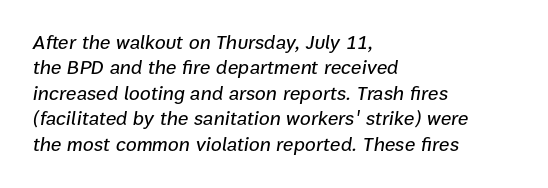
The image shows 20 px text type, italic (leaning right); set left-aligned, normal line spacing (1.27x), normal letter spacing, not underlined.
